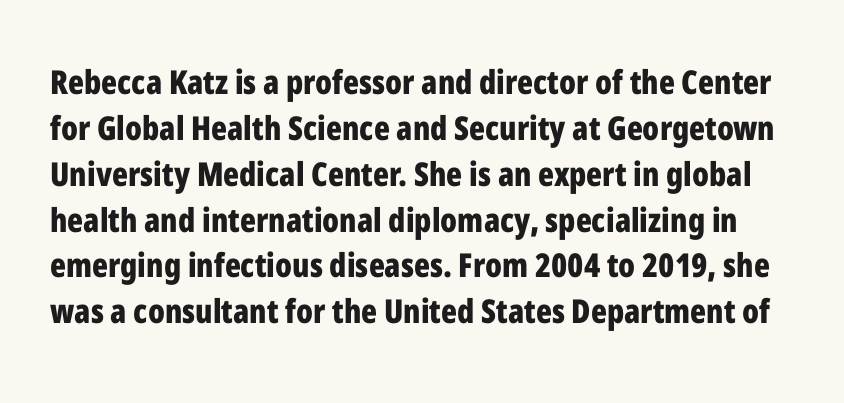
Is this a fixed-width face? No — the glyphs have proportional, varying widths. A roman cut, with each character standing at attention. Caption: standard tracking, unaltered. The rows are spaced the way most documents space them.
